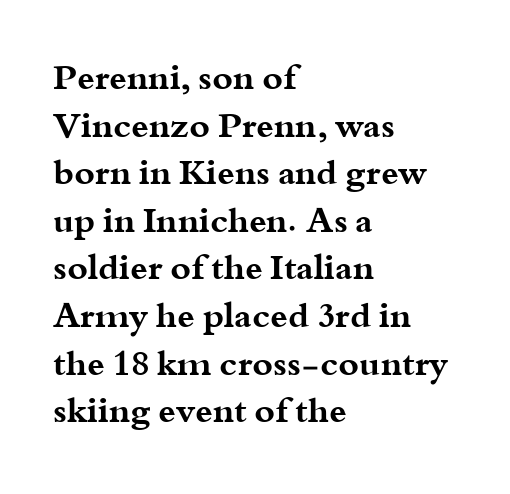
The lines are quadded left. Every stem runs plumb, perpendicular to the baseline. A typesetter would call this zero additional tracking. The font is running at its bold setting. The typeface chosen for these lines features serifs.
